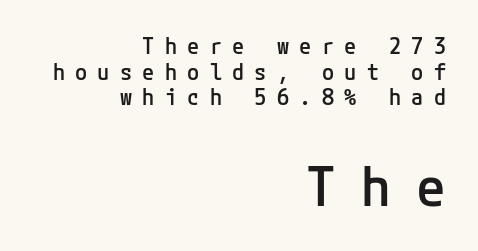
Underline: absent. Grotesque or geometric, the face here clearly has no serifs. Block two is the big one; block one sits smaller above it. All the whitespace from short lines collects on the left. Compared with typical body copy, the letter spacing here is much looser. Heft: intermediate — a semibold.
